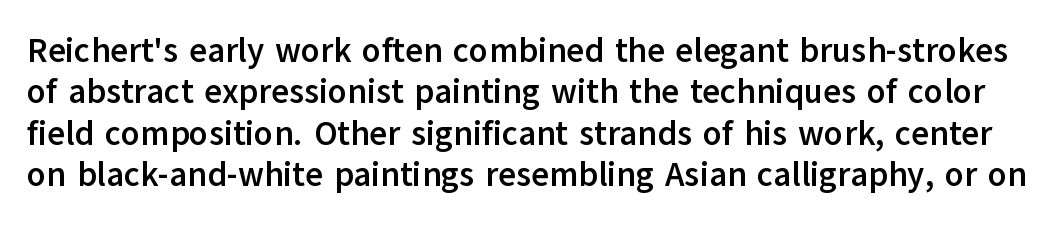
Q: Is the text bold? A: Yes.
Q: Is the text italic (slanted)? A: No, it is upright.
Q: Is the typeface a serif or a sans-serif typeface? A: Sans-serif.
Q: Is the text underlined? A: No.
Q: Is the spacing between letters normal or unusually wide? A: Normal.
Q: Width (condensed, normal, or wide)? A: Normal.
Q: Stroke contrast? A: Low.
Q: x-height? A: Medium.
Q: Monospaced? A: No.
